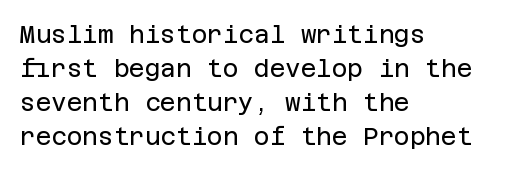
{"italic": "no", "bold": "no", "underline": "no", "align": "left", "line_spacing": "normal", "line_spacing_ratio": 1.41, "letter_spacing": "normal", "letter_spacing_em": 0.0, "glyph_px": 24}
